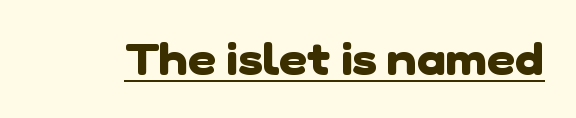
Are there feet on the stems? There aren't — it's a sans. Here the designer chose a conventional face with non-uniform glyph widths. Its strokes are broad and dark, the hallmark of bold type. Compared with undecorated copy, this sample adds a rule below the words. Honestly, the letter spacing is just normal — you wouldn't notice it.
